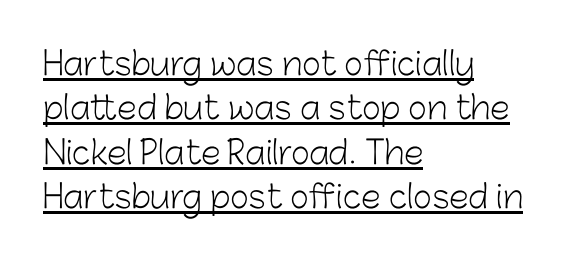
Q: Is the text bold? A: No.
Q: Is the text italic (slanted)? A: No, it is upright.
Q: Is the typeface a serif or a sans-serif typeface? A: Sans-serif.
Q: Is the text underlined? A: Yes.
Q: How is the paragraph aligned? A: Left-aligned.
Q: Is the spacing between letters normal or unusually wide? A: Normal.
Q: Is the spacing between lines tight, normal or loose? A: Normal.
Q: Width (condensed, normal, or wide)? A: Normal.
Q: Stroke contrast? A: Low.
Q: x-height? A: Medium.
Q: Monospaced? A: No.
